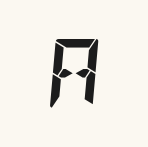
The image shows 69 px semibold, condensed type, italic (leaning right); set unusually wide letter spacing (+0.44 em), not underlined; low stroke contrast and a large x-height.
